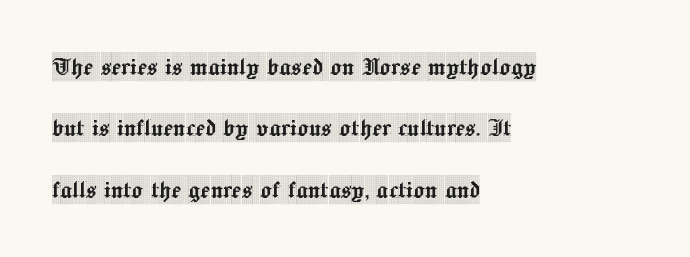
{"serif": "yes", "italic": "no", "width": "condensed", "x_height": "large", "monospaced": "no", "underline": "no", "align": "left", "line_spacing": "loose", "line_spacing_ratio": 2.12, "letter_spacing": "normal", "letter_spacing_em": 0.0, "glyph_px": 29}
